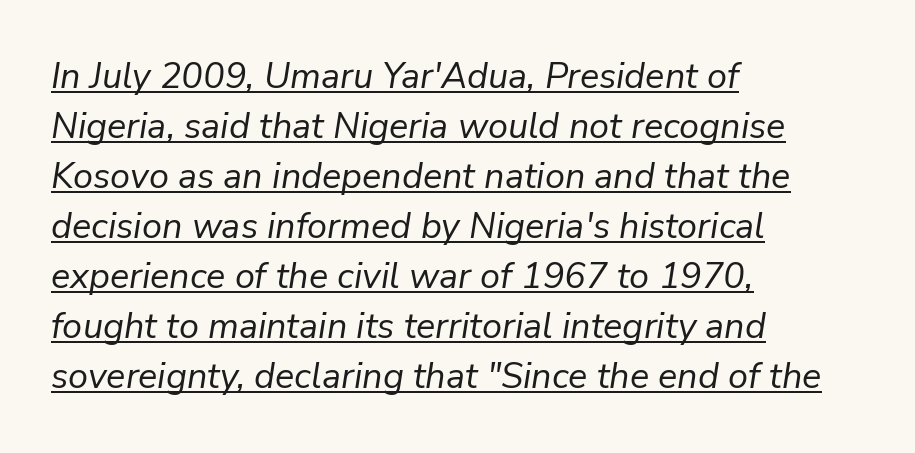
Q: Is the text bold? A: No.
Q: Is the text italic (slanted)? A: Yes, it leans right by about 9 degrees.
Q: Is the text underlined? A: Yes.
Q: How is the paragraph aligned? A: Left-aligned.
Q: Is the spacing between letters normal or unusually wide? A: Normal.
Q: Is the spacing between lines tight, normal or loose? A: Normal.
Q: Width (condensed, normal, or wide)? A: Normal.
Q: Stroke contrast? A: Low.
Q: x-height? A: Medium.
Q: Monospaced? A: No.
